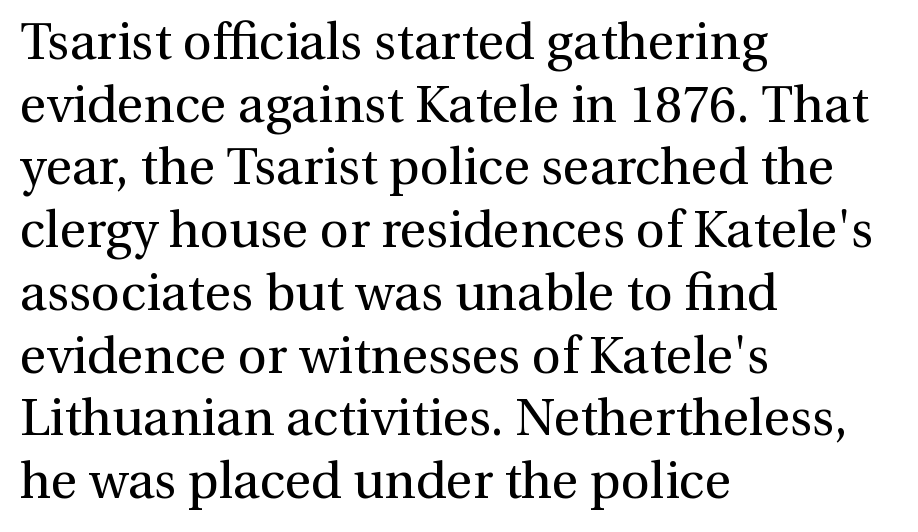
{"serif": "yes", "italic": "no", "bold": "no", "weight": "regular", "width": "normal", "stroke_contrast": "medium", "x_height": "medium", "monospaced": "no", "underline": "no", "align": "left", "line_spacing_ratio": 1.23, "letter_spacing": "normal", "letter_spacing_em": 0.0, "glyph_px": 51}
